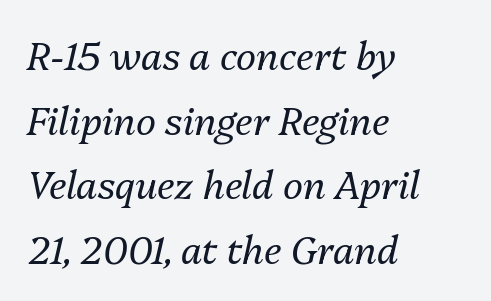
Does the leading feel generous? No, just average. No extra ink here — the face is not bold. The lines are quadded left. Yep, that's italic — everything's leaning. Each letter keeps its own natural width here, so spacing adapts to shape.
